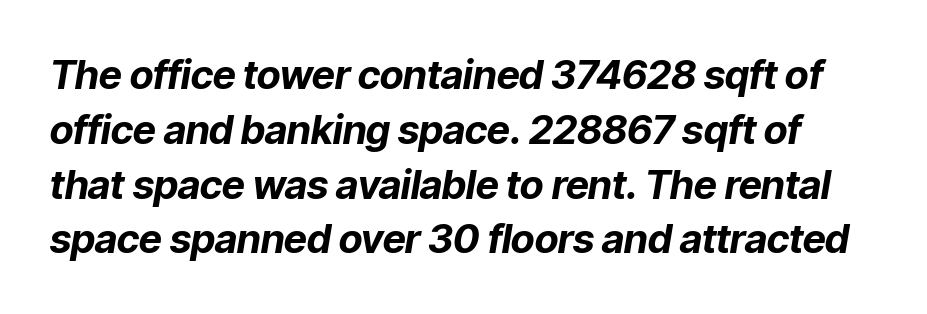
{"italic": "yes", "lean": "right", "slant_degrees": 9, "bold": "yes", "weight": "bold", "width": "normal", "stroke_contrast": "low", "x_height": "medium", "monospaced": "no", "underline": "no", "line_spacing": "normal", "line_spacing_ratio": 1.37, "letter_spacing": "normal", "letter_spacing_em": 0.0, "glyph_px": 40}
